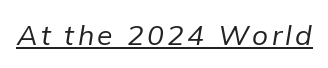
The image shows 28 px regular-weight type, italic (leaning right); set underlined; low stroke contrast and a medium x-height.
